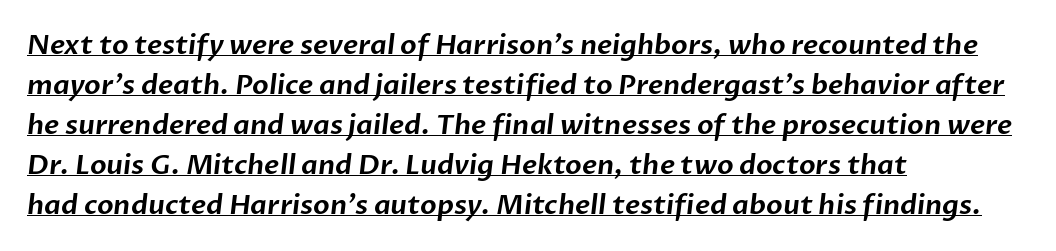
The line-height multiplier appears to be the usual default. Each word holds together tightly as a unit, with standard inter-letter gaps. The words here are underlined. Each line starts at the same left margin while the right side varies.
